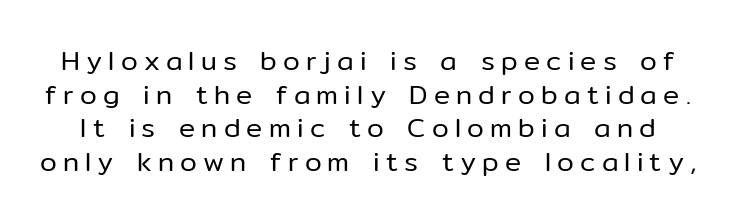
{"italic": "no", "bold": "no", "underline": "no", "line_spacing": "normal", "line_spacing_ratio": 1.25, "letter_spacing": "wide", "letter_spacing_em": 0.23, "glyph_px": 27}
